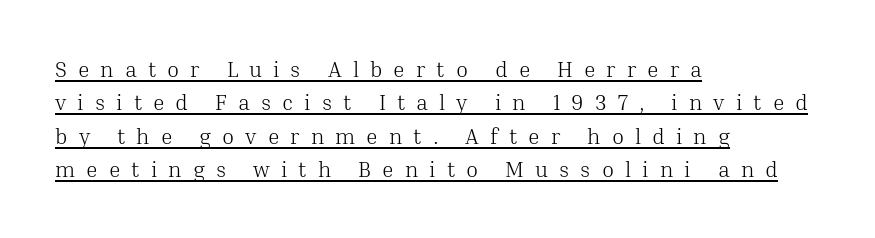
Normally led — the rows are evenly, conventionally spaced. No chunkiness to these letters — they're not bold. The typesetter chose a ragged-right arrangement here. Every stem runs plumb, perpendicular to the baseline. Each word looks stretched out because of the extra space between its letters. Caption: lettering with a line underneath.
